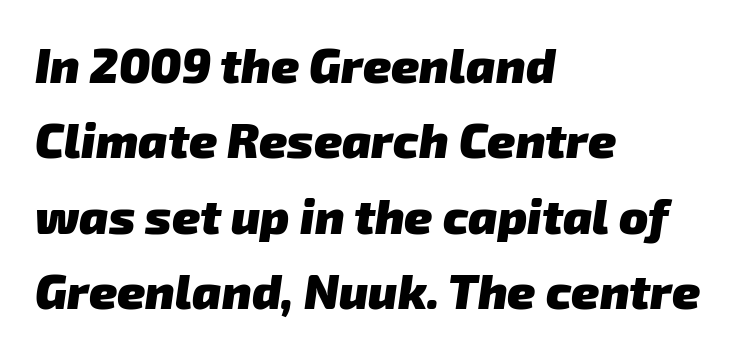
Q: Is the text bold? A: Yes.
Q: Is the typeface a serif or a sans-serif typeface? A: Sans-serif.
Q: Is the text underlined? A: No.
Q: How is the paragraph aligned? A: Left-aligned.
Q: Is the spacing between letters normal or unusually wide? A: Normal.
Q: Is the spacing between lines tight, normal or loose? A: Normal.
Q: Width (condensed, normal, or wide)? A: Normal.
Q: Stroke contrast? A: Low.
Q: x-height? A: Medium.
Q: Monospaced? A: No.
